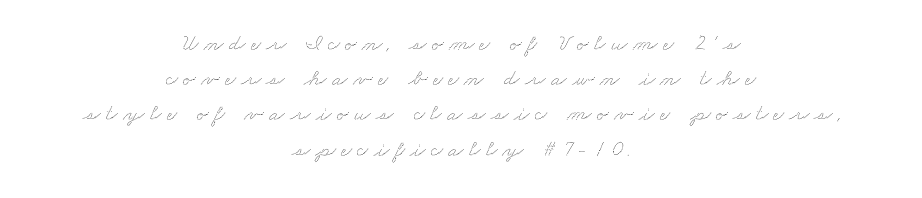
Q: Is the text underlined? A: No.
Q: How is the paragraph aligned? A: Centered.
Q: Is the spacing between letters normal or unusually wide? A: Unusually wide.
Q: Is the spacing between lines tight, normal or loose? A: Normal.
